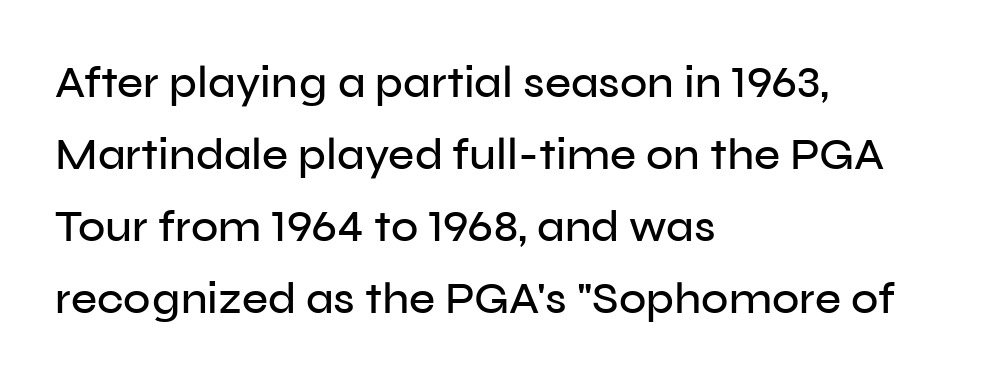
Q: Is the text italic (slanted)? A: No, it is upright.
Q: Is the typeface a serif or a sans-serif typeface? A: Sans-serif.
Q: Is the text underlined? A: No.
Q: How is the paragraph aligned? A: Left-aligned.
Q: Is the spacing between letters normal or unusually wide? A: Normal.
Q: Is the spacing between lines tight, normal or loose? A: Normal.
Q: Width (condensed, normal, or wide)? A: Normal.
Q: Stroke contrast? A: Low.
Q: x-height? A: Medium.
Q: Monospaced? A: No.
